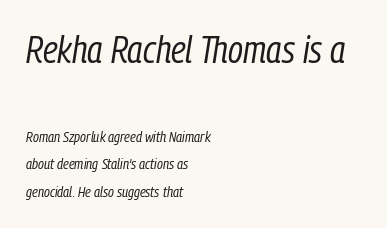
{"italic": "yes", "lean": "right", "slant_degrees": 9, "bold": "no", "weight": "regular", "width": "condensed", "stroke_contrast": "low", "x_height": "medium", "monospaced": "no", "underline": "no", "align": "left", "line_spacing_ratio": 1.85, "letter_spacing": "normal", "letter_spacing_em": 0.0, "larger_block": "first", "size_ratio": 2.53, "glyph_px": 38}
